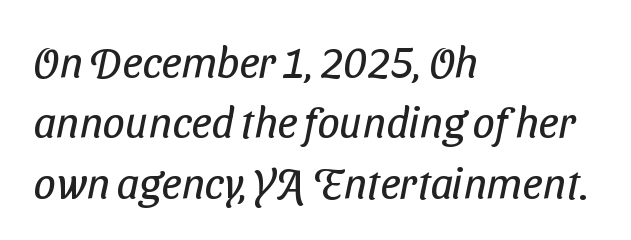
The lines in this sample share a left origin and differ only in where they stop. Glyph-to-glyph distance matches everyday printed text. This sample has the flowing, uneven cadence of proportional lettering. Rows of type keep a routine distance in the vertical direction.
